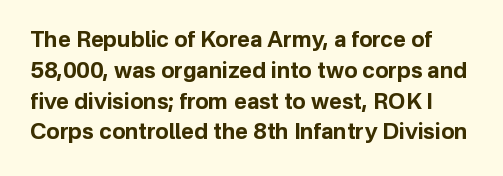
The image shows 22 px bold type, upright; set normal line spacing (1.4x), normal letter spacing, not underlined.
